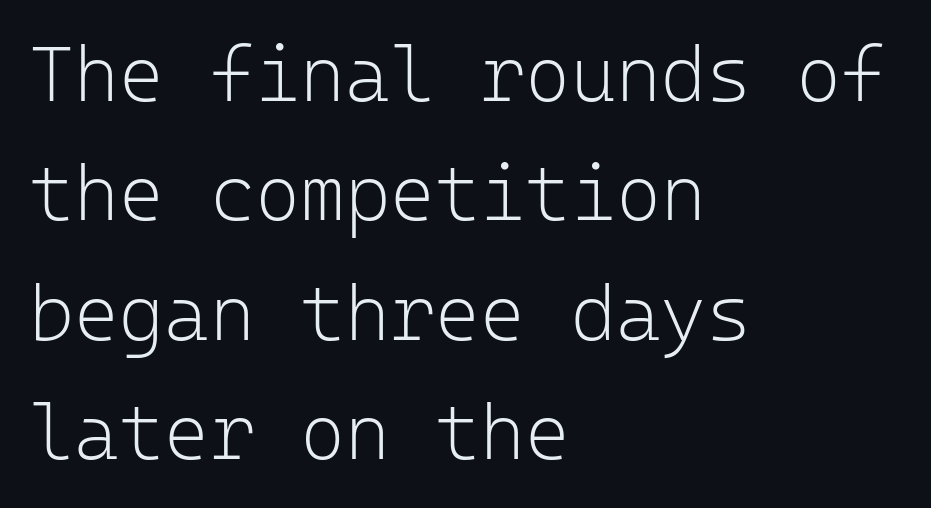
{"serif": "no", "italic": "no", "bold": "no", "weight": "light", "width": "normal", "stroke_contrast": "low", "x_height": "medium", "monospaced": "yes", "underline": "no", "align": "left", "line_spacing": "normal", "line_spacing_ratio": 1.55, "letter_spacing": "normal", "letter_spacing_em": 0.0, "glyph_px": 77}
